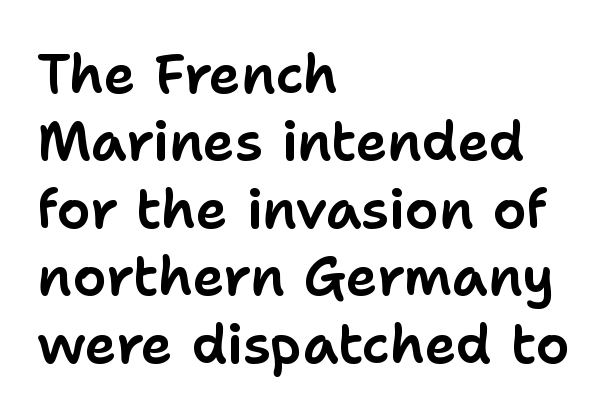
The image shows 54 px sans-serif type, upright; set left-aligned, normal line spacing (1.25x), normal letter spacing, not underlined; low stroke contrast and a medium x-height.
